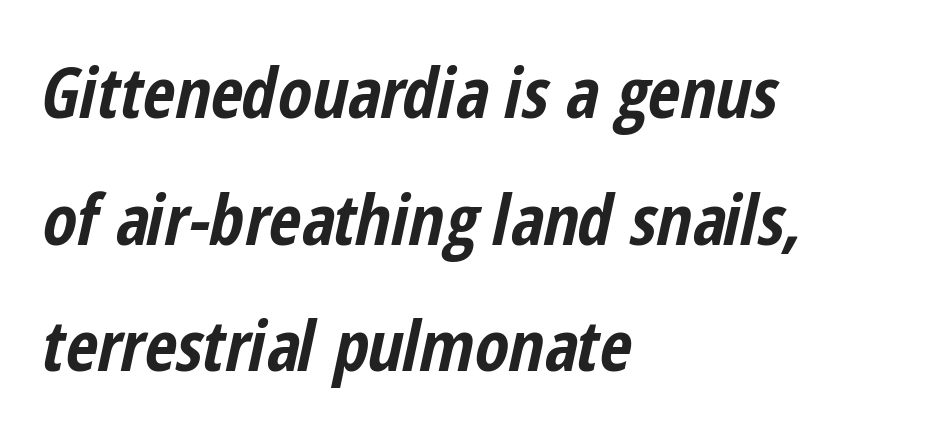
The image shows 70 px bold, condensed type, italic (leaning right); set left-aligned, line spacing 1.81x, normal letter spacing, not underlined; low stroke contrast and a medium x-height.
